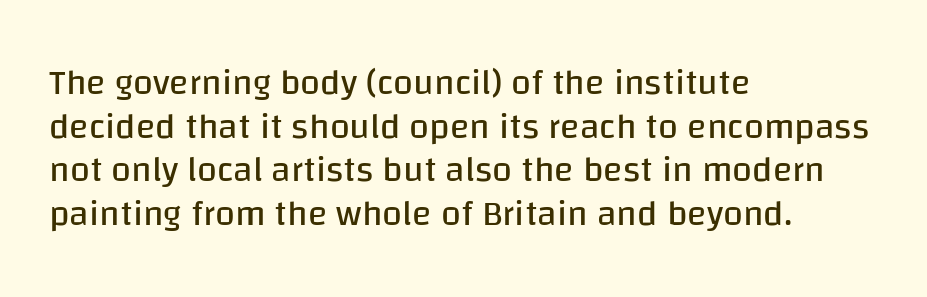
The image shows 36 px regular-weight sans-serif type, upright; set left-aligned, line spacing 1.21x, normal letter spacing, not underlined; low stroke contrast and a large x-height.
